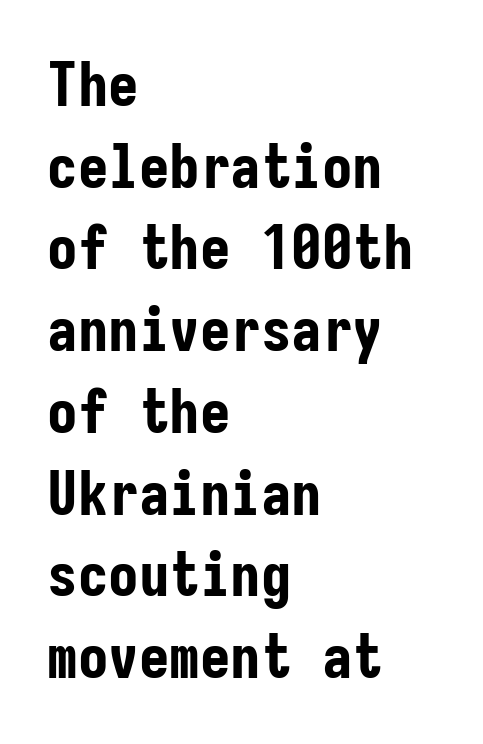
The image shows 61 px bold, condensed sans-serif type, upright, monospaced; set left-aligned, normal line spacing (1.34x), normal letter spacing, not underlined; low stroke contrast and a medium x-height.
